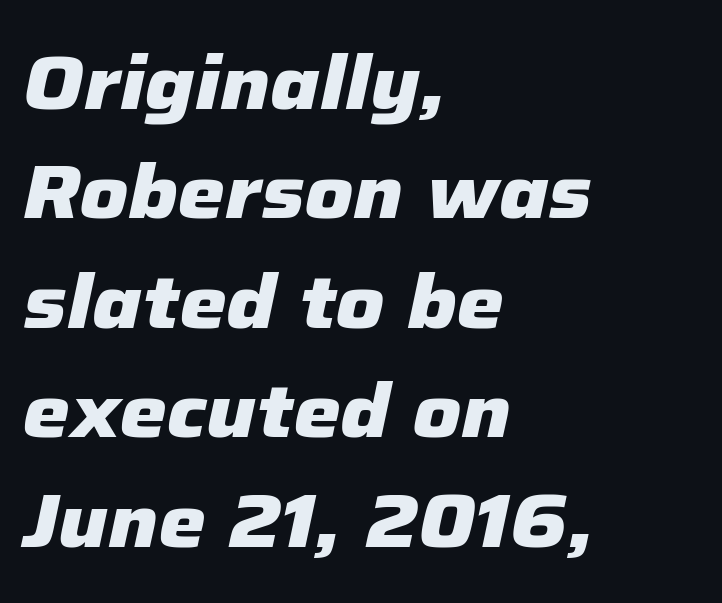
Q: Is the text bold? A: Yes.
Q: Is the text italic (slanted)? A: Yes, it leans right by about 12 degrees.
Q: Is the text underlined? A: No.
Q: How is the paragraph aligned? A: Left-aligned.
Q: Is the spacing between letters normal or unusually wide? A: Normal.
Q: Is the spacing between lines tight, normal or loose? A: Normal.
Q: Width (condensed, normal, or wide)? A: Normal.
Q: Stroke contrast? A: Low.
Q: x-height? A: Medium.
Q: Monospaced? A: No.
